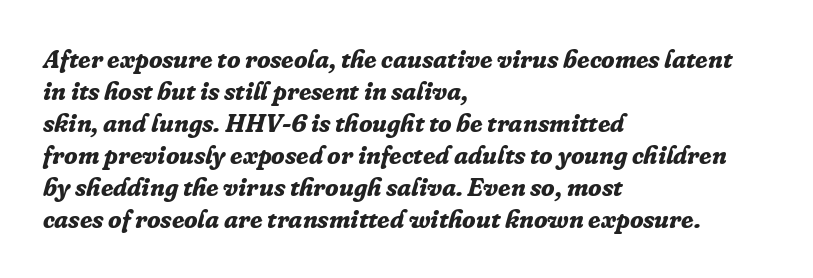
How are the letters spaced? Ordinarily, with no added tracking. The passage shown leans; its letterforms are oblique. The lines are quadded left. The typesetting leans heavy: a genuine bold. Just letters on the line, the space beneath them empty.
